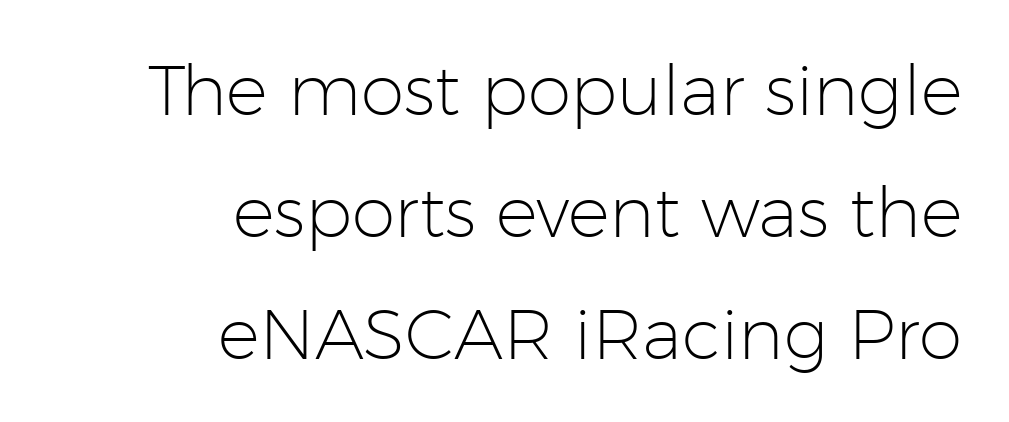
The weight would be labelled regular, book, light, or lighter still. Clear beneath every line of the passage. When letters stand straight like this, we call the style roman or upright. The face used here is rendered with its standard letterfit.
